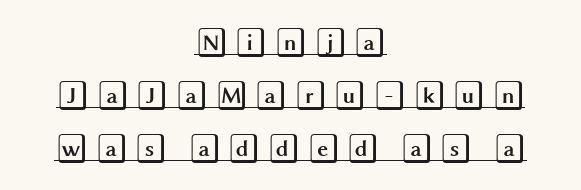
{"italic": "no", "width": "wide", "x_height": "large", "underline": "yes", "align": "center", "line_spacing_ratio": 1.77, "letter_spacing": "wide", "letter_spacing_em": 0.22, "glyph_px": 30}
